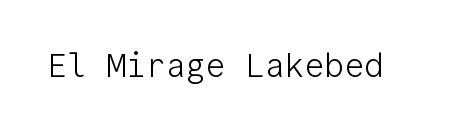
Q: Is the text bold? A: No.
Q: Is the text italic (slanted)? A: No, it is upright.
Q: Is the typeface a serif or a sans-serif typeface? A: Sans-serif.
Q: Is the text underlined? A: No.
Q: Is the spacing between letters normal or unusually wide? A: Normal.
Q: Width (condensed, normal, or wide)? A: Normal.
Q: Stroke contrast? A: Low.
Q: x-height? A: Medium.
Q: Monospaced? A: Yes.
